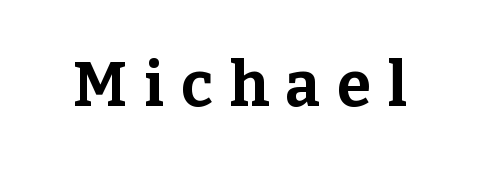
The passage shown has open, widely tracked lettering throughout. The type family on display is of the serif kind. Every character sits straight up, as roman type does. Any mark beneath the type? The region is blank.
